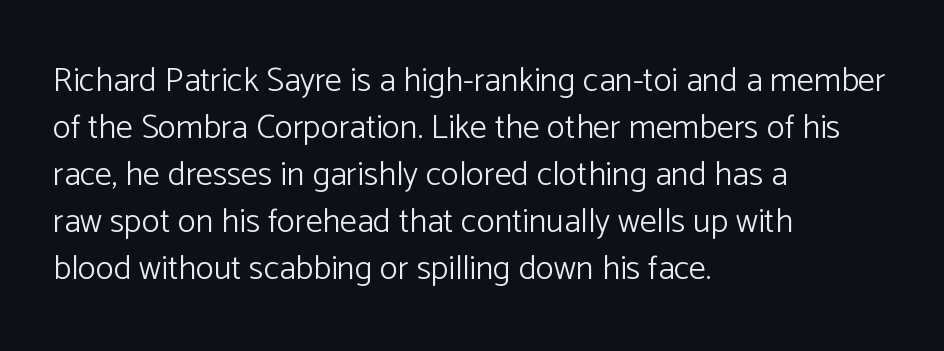
Q: Is the text bold? A: No.
Q: Is the text italic (slanted)? A: No, it is upright.
Q: Is the typeface a serif or a sans-serif typeface? A: Sans-serif.
Q: Is the text underlined? A: No.
Q: How is the paragraph aligned? A: Left-aligned.
Q: Is the spacing between letters normal or unusually wide? A: Normal.
Q: Is the spacing between lines tight, normal or loose? A: Normal.
Q: Width (condensed, normal, or wide)? A: Normal.
Q: Stroke contrast? A: Low.
Q: x-height? A: Medium.
Q: Monospaced? A: No.
